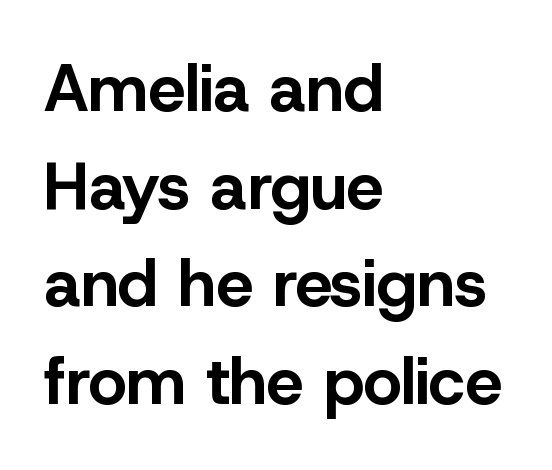
{"serif": "no", "italic": "no", "bold": "yes", "weight": "bold", "width": "normal", "stroke_contrast": "low", "x_height": "medium", "monospaced": "no", "underline": "no", "align": "left", "line_spacing": "normal", "line_spacing_ratio": 1.48, "letter_spacing": "normal", "letter_spacing_em": 0.0, "glyph_px": 66}
